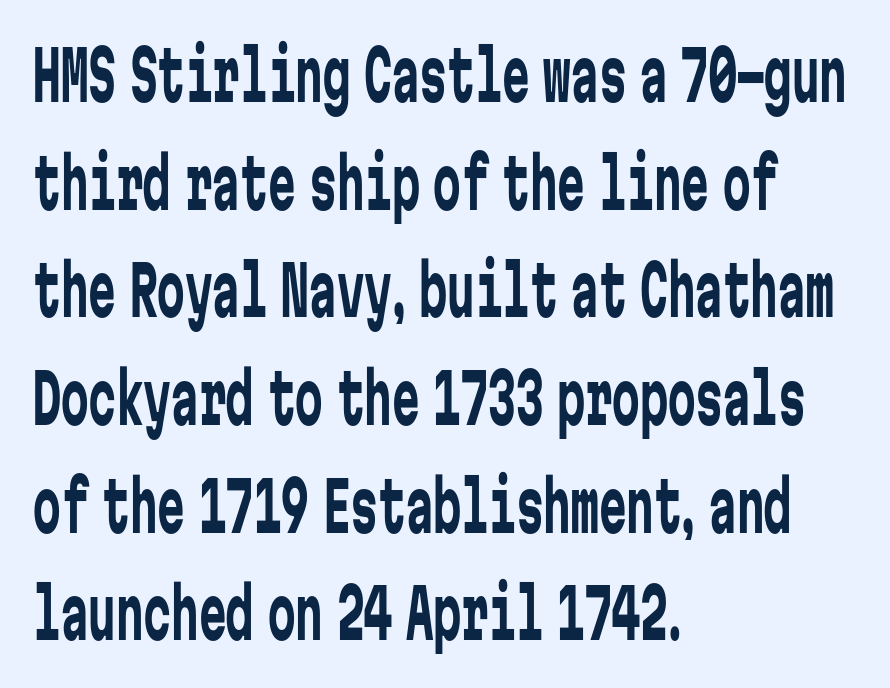
The image shows 69 px regular-weight, condensed sans-serif type, upright, monospaced; set left-aligned, normal line spacing (1.56x), normal letter spacing, not underlined; low stroke contrast and a medium x-height.
